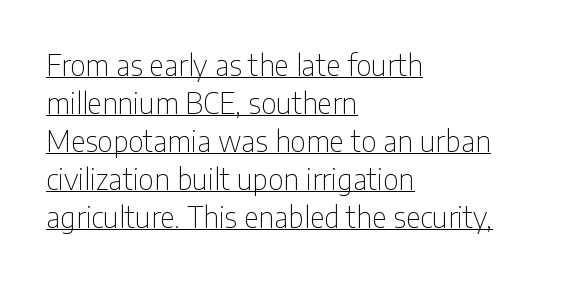
{"serif": "no", "italic": "no", "bold": "no", "weight": "thin", "width": "condensed", "stroke_contrast": "low", "x_height": "medium", "monospaced": "no", "underline": "yes", "align": "left", "line_spacing": "normal", "line_spacing_ratio": 1.31, "letter_spacing": "normal", "letter_spacing_em": 0.0, "glyph_px": 29}
